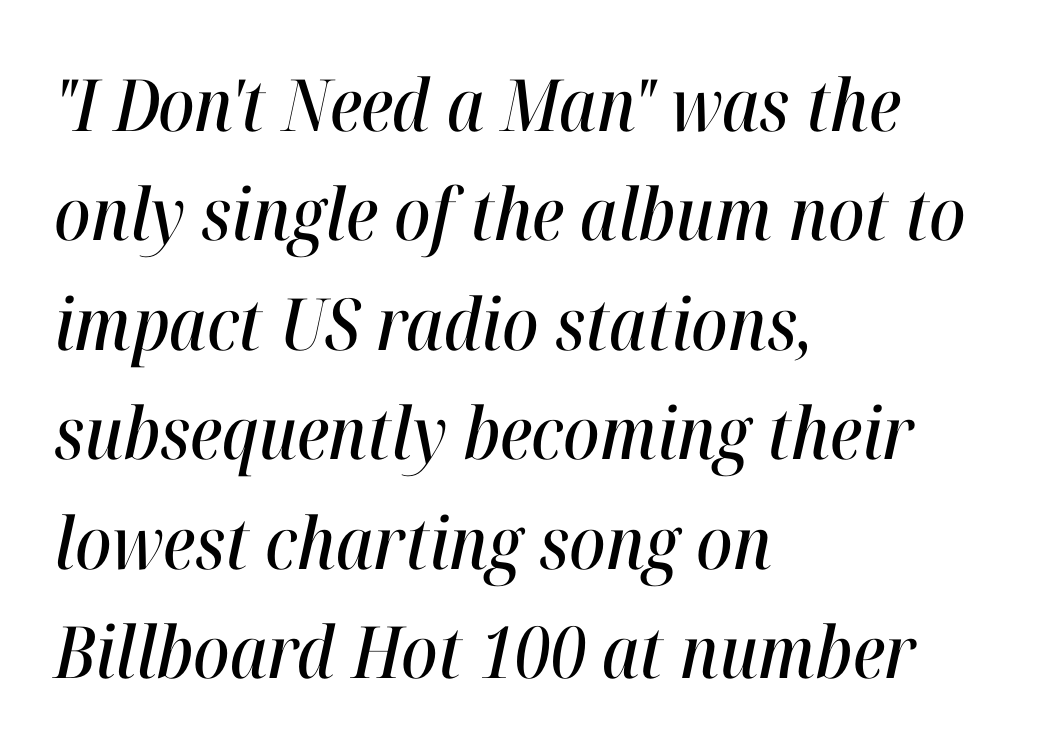
Bare-footed words on every line. In terms of letterspacing, this is plain default setting. Character widths vary here, with narrow letters taking less room than wide ones. Teacher's note: observe the even left margin — that is flush-left alignment. The rows are spaced the way most documents space them.
